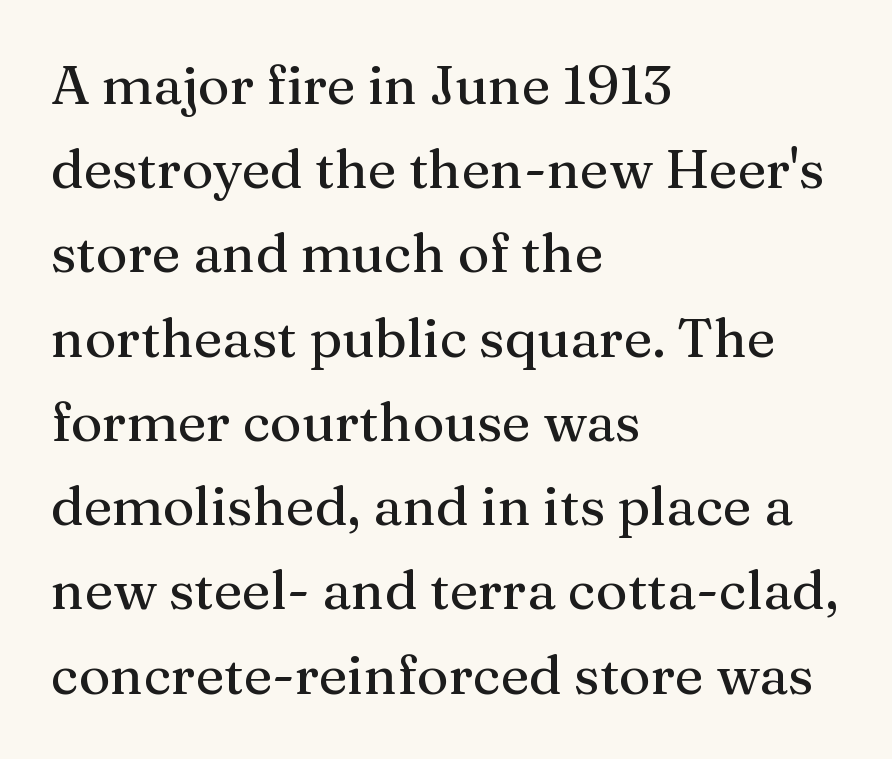
{"serif": "yes", "italic": "no", "width": "normal", "stroke_contrast": "medium", "x_height": "medium", "monospaced": "no", "underline": "no", "align": "left", "line_spacing": "normal", "line_spacing_ratio": 1.56, "letter_spacing": "normal", "letter_spacing_em": 0.0, "glyph_px": 54}
